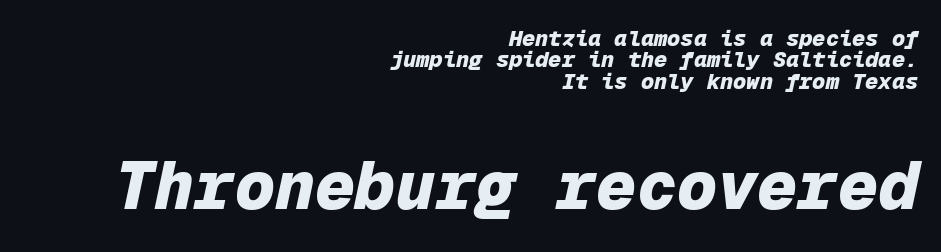
The image shows 67 px heavy type, italic (leaning right), monospaced; set right-aligned, tight line spacing (0.97x), normal letter spacing, not underlined; the second (bottom) block is 3.05x larger; low stroke contrast and a medium x-height.
